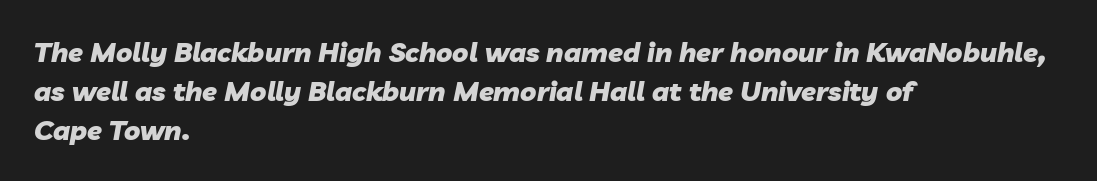
Q: Is the text bold? A: Yes.
Q: Is the text italic (slanted)? A: Yes, it leans right by about 10 degrees.
Q: Is the text underlined? A: No.
Q: How is the paragraph aligned? A: Left-aligned.
Q: Is the spacing between letters normal or unusually wide? A: Normal.
Q: Is the spacing between lines tight, normal or loose? A: Normal.
